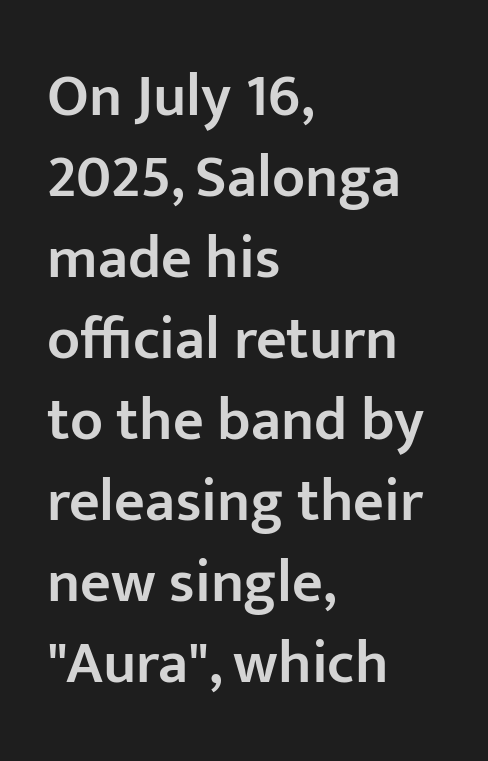
{"serif": "no", "italic": "no", "bold": "semi", "weight": "semibold", "width": "normal", "stroke_contrast": "low", "x_height": "medium", "monospaced": "no", "underline": "no", "align": "left", "line_spacing": "normal", "line_spacing_ratio": 1.35, "letter_spacing": "normal", "letter_spacing_em": 0.0, "glyph_px": 60}
